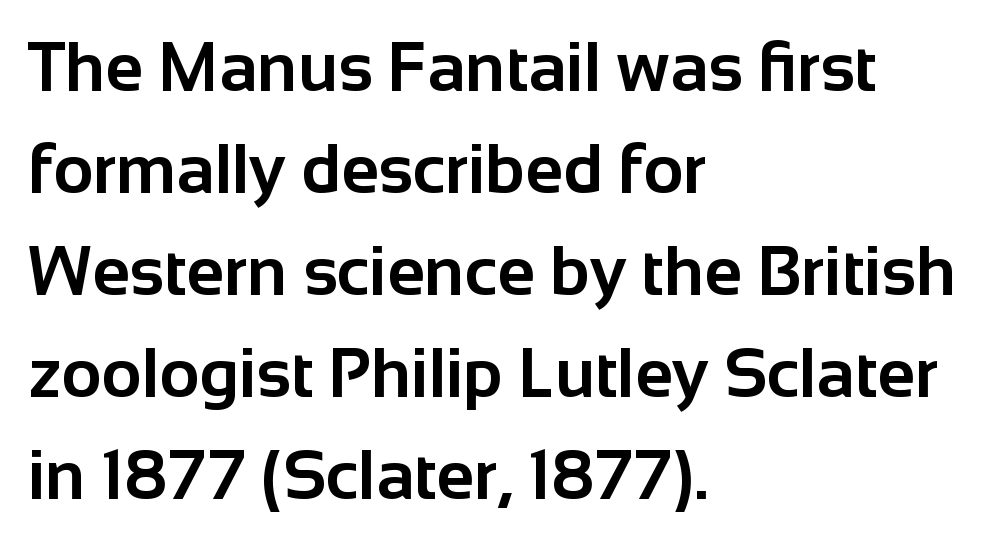
Layout note: lines flush left. The tracking reads as untouched default to a designer's eye. Quick note: underline off. The lines sit at an ordinary, default distance from one another.
